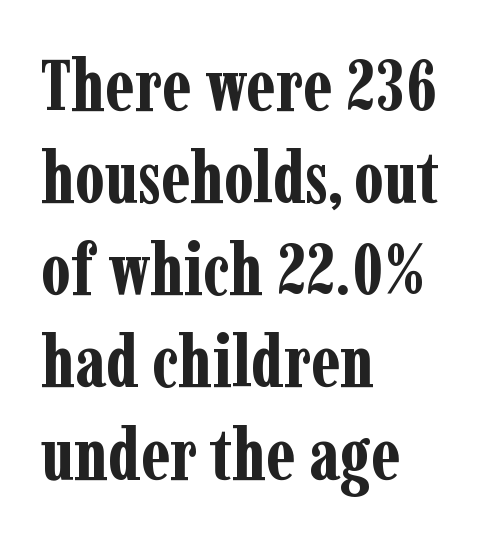
Q: Is the text bold? A: Yes.
Q: Is the text italic (slanted)? A: No, it is upright.
Q: Is the typeface a serif or a sans-serif typeface? A: Serif.
Q: Is the text underlined? A: No.
Q: How is the paragraph aligned? A: Left-aligned.
Q: Is the spacing between letters normal or unusually wide? A: Normal.
Q: Is the spacing between lines tight, normal or loose? A: Normal.
Q: Width (condensed, normal, or wide)? A: Condensed.
Q: Stroke contrast? A: Low.
Q: x-height? A: Medium.
Q: Monospaced? A: No.
